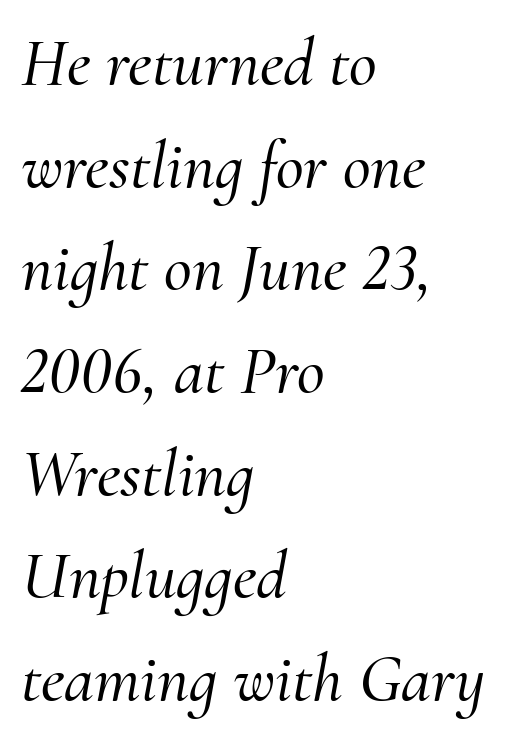
{"serif": "yes", "italic": "yes", "lean": "right", "slant_degrees": 10, "width": "normal", "stroke_contrast": "medium", "x_height": "small", "monospaced": "no", "underline": "no", "align": "left", "line_spacing": "normal", "line_spacing_ratio": 1.51, "letter_spacing": "normal", "letter_spacing_em": 0.0, "glyph_px": 68}
